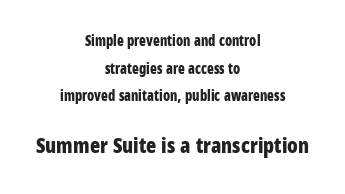
The face used here appears at its bigger size in the lower chunk. Vertical strokes here are truly vertical. Does extra space separate the letters? No, they use regular spacing. Horizontal alignment here is central, giving a formal, balanced look. The zone under the glyphs is completely vacant. Leading: increased.
